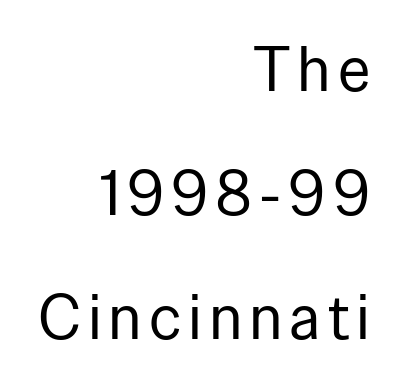
The image shows 63 px regular-weight sans-serif type, upright; set right-aligned, loose line spacing (1.97x), not underlined; low stroke contrast and a medium x-height.
